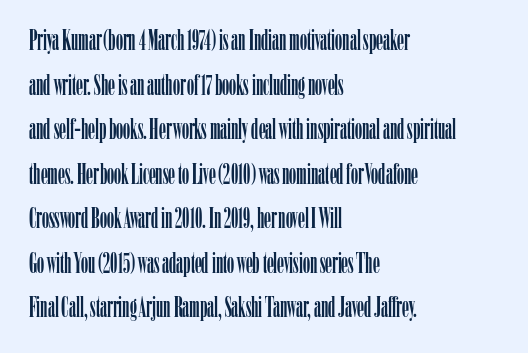
{"serif": "yes", "italic": "no", "width": "condensed", "stroke_contrast": "low", "x_height": "medium", "monospaced": "no", "underline": "no", "align": "left", "line_spacing": "normal", "line_spacing_ratio": 1.59, "letter_spacing": "normal", "letter_spacing_em": 0.0, "glyph_px": 28}
